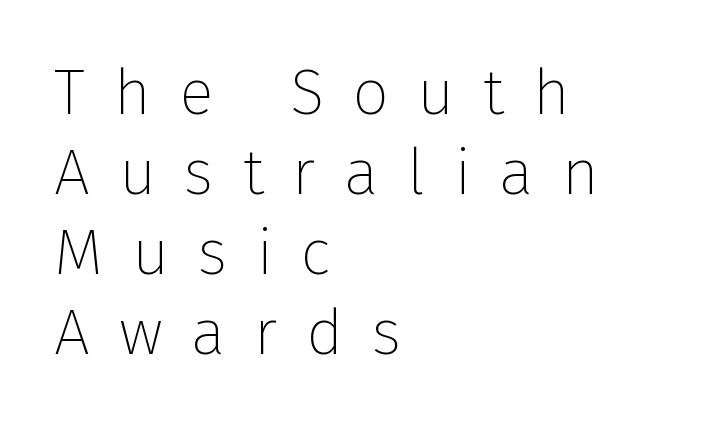
{"serif": "no", "italic": "no", "bold": "no", "weight": "thin", "width": "normal", "stroke_contrast": "low", "x_height": "medium", "monospaced": "no", "underline": "no", "align": "left", "line_spacing": "normal", "line_spacing_ratio": 1.25, "letter_spacing": "wide", "letter_spacing_em": 0.45, "glyph_px": 64}
